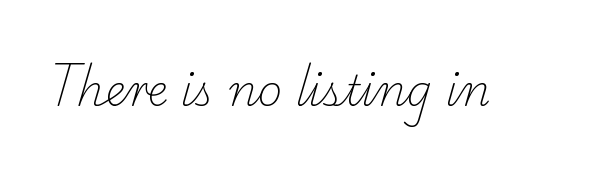
The image shows 42 px light serif type; set normal letter spacing, not underlined; low stroke contrast and a small x-height.
